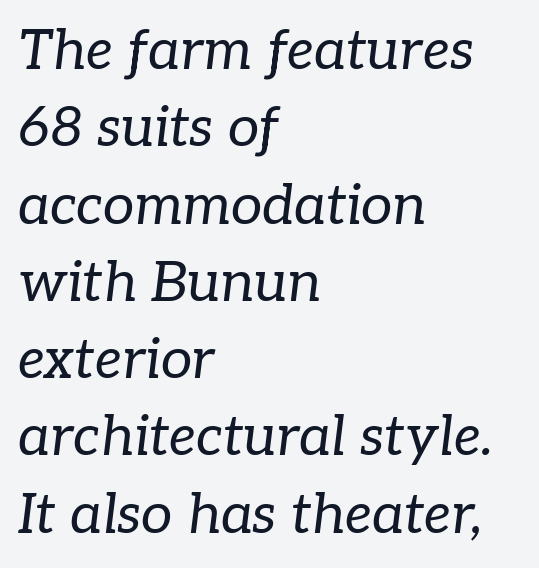
Tracking value appears to be zero — textbook default spacing. Would a proofreader flag this as italicized? Yes. Just letters on the line, the space beneath them empty. Ink coverage per letter is moderate at most. The letters advance in unequal steps, a hallmark of proportional type. Rows of type keep a routine distance in the vertical direction.
